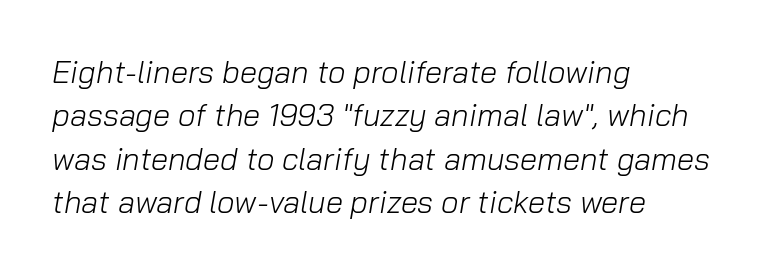
Q: Is the text bold? A: No.
Q: Is the text italic (slanted)? A: Yes, it leans right by about 10 degrees.
Q: Is the text underlined? A: No.
Q: How is the paragraph aligned? A: Left-aligned.
Q: Is the spacing between letters normal or unusually wide? A: Normal.
Q: Is the spacing between lines tight, normal or loose? A: Normal.
Q: Width (condensed, normal, or wide)? A: Normal.
Q: Stroke contrast? A: Low.
Q: x-height? A: Medium.
Q: Monospaced? A: No.
